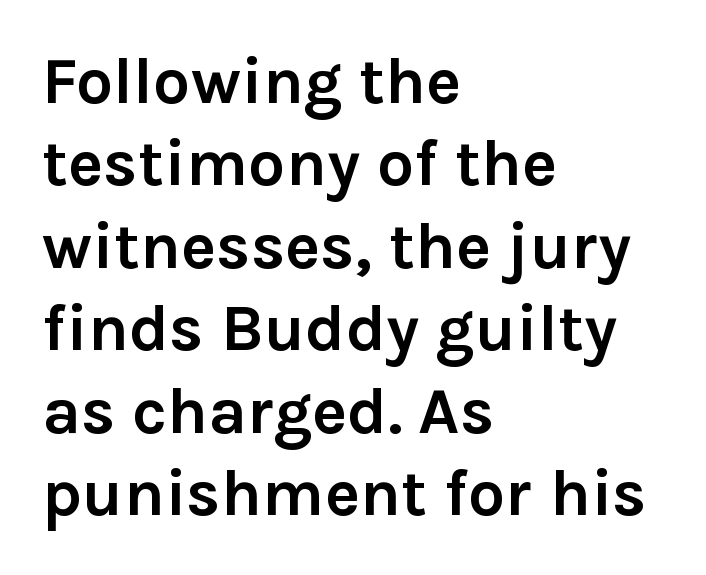
Q: Is the text bold? A: Yes.
Q: Is the text italic (slanted)? A: No, it is upright.
Q: Is the typeface a serif or a sans-serif typeface? A: Sans-serif.
Q: Is the text underlined? A: No.
Q: How is the paragraph aligned? A: Left-aligned.
Q: Is the spacing between letters normal or unusually wide? A: Normal.
Q: Is the spacing between lines tight, normal or loose? A: Normal.
Q: Width (condensed, normal, or wide)? A: Normal.
Q: Stroke contrast? A: Low.
Q: x-height? A: Medium.
Q: Monospaced? A: No.
